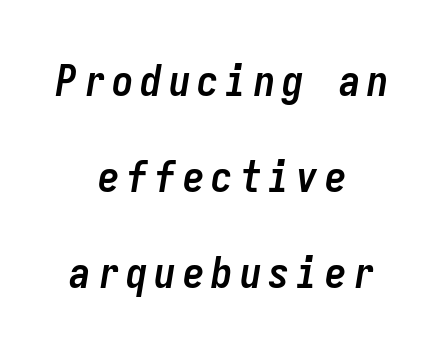
{"italic": "yes", "lean": "right", "slant_degrees": 9, "bold": "yes", "weight": "semibold", "width": "condensed", "stroke_contrast": "low", "x_height": "medium", "monospaced": "yes", "underline": "no", "align": "center", "line_spacing": "loose", "line_spacing_ratio": 2.23, "glyph_px": 43}
